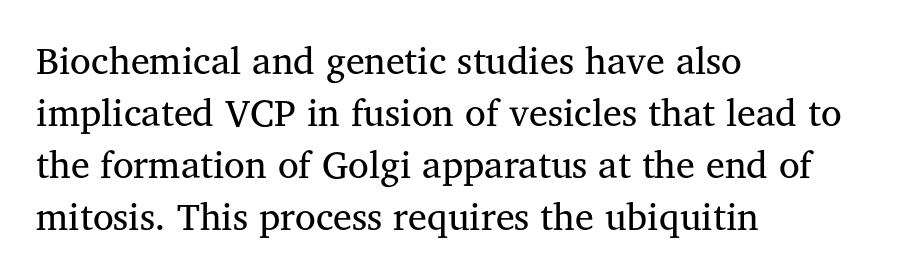
The image shows 38 px regular-weight serif type, upright; set left-aligned, normal line spacing (1.37x), normal letter spacing, not underlined; medium stroke contrast and a medium x-height.
